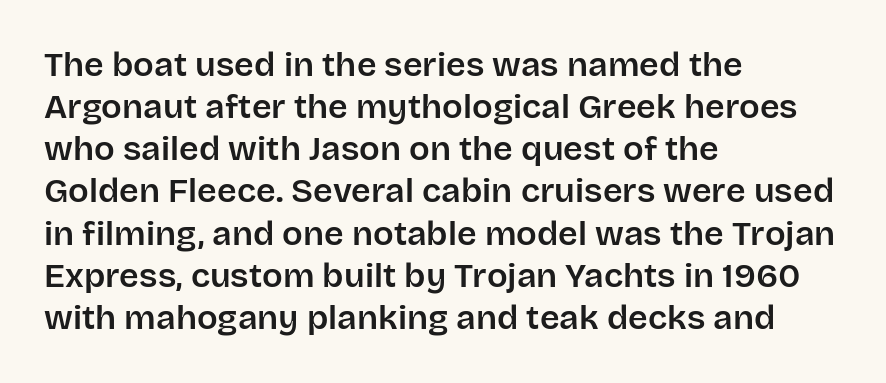
{"serif": "no", "italic": "no", "width": "normal", "stroke_contrast": "low", "x_height": "large", "monospaced": "no", "underline": "no", "align": "left", "line_spacing_ratio": 1.24, "letter_spacing": "normal", "letter_spacing_em": 0.0, "glyph_px": 34}
